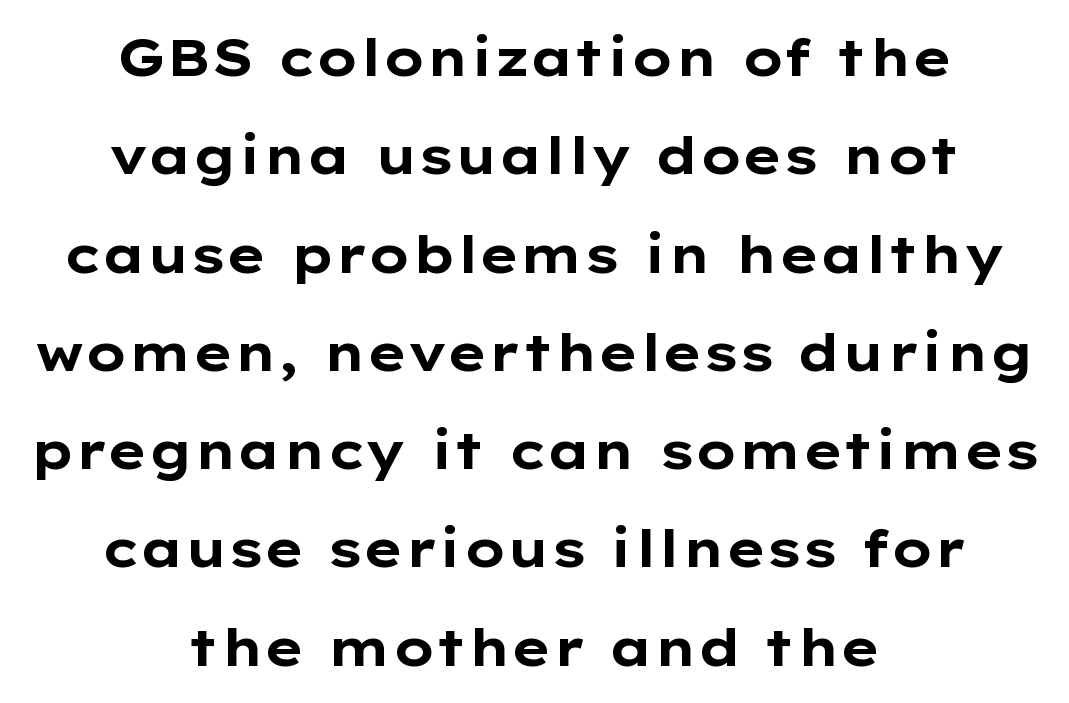
Q: Is the text bold? A: Yes.
Q: Is the text italic (slanted)? A: No, it is upright.
Q: Is the typeface a serif or a sans-serif typeface? A: Sans-serif.
Q: Is the text underlined? A: No.
Q: How is the paragraph aligned? A: Centered.
Q: Is the spacing between letters normal or unusually wide? A: Normal.
Q: Width (condensed, normal, or wide)? A: Wide.
Q: Stroke contrast? A: Low.
Q: x-height? A: Medium.
Q: Monospaced? A: No.
